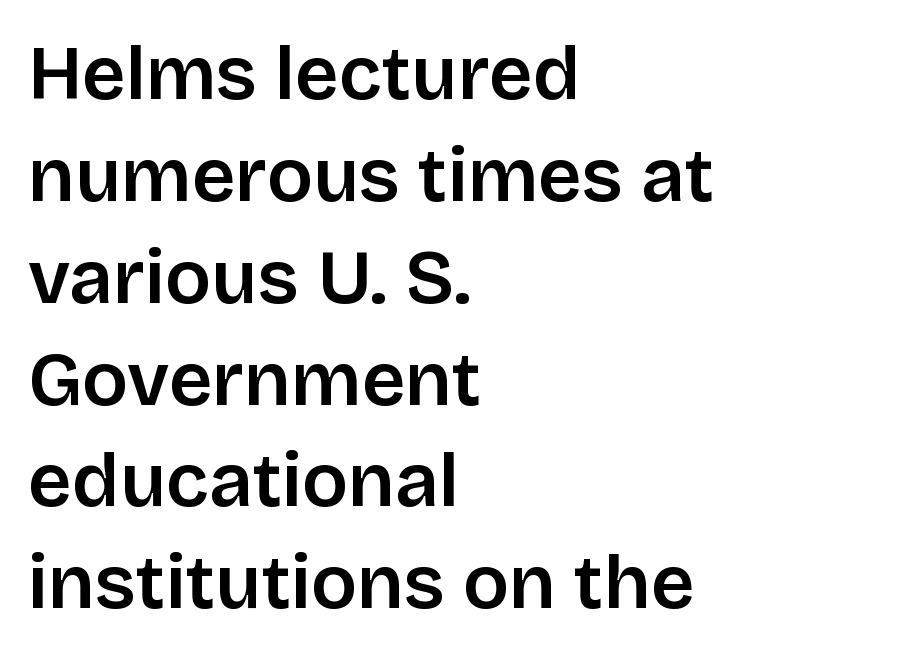
The image shows 76 px semibold sans-serif type, upright; set left-aligned, normal line spacing (1.34x), normal letter spacing, not underlined; low stroke contrast and a large x-height.
